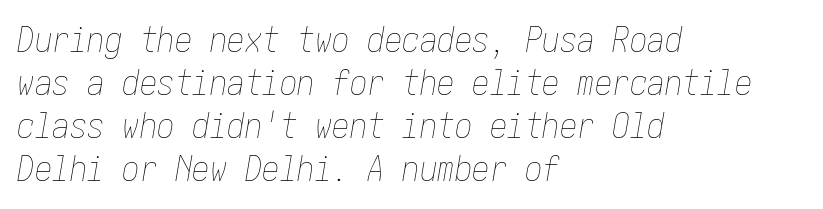
The image shows 35 px thin, condensed type, italic (leaning right); set left-aligned, line spacing 1.23x, normal letter spacing, not underlined; low stroke contrast and a medium x-height.
